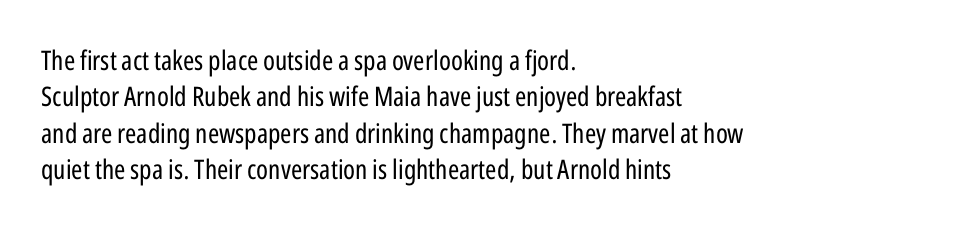
The image shows 27 px text type, upright; set left-aligned, normal line spacing (1.35x), normal letter spacing, not underlined.
